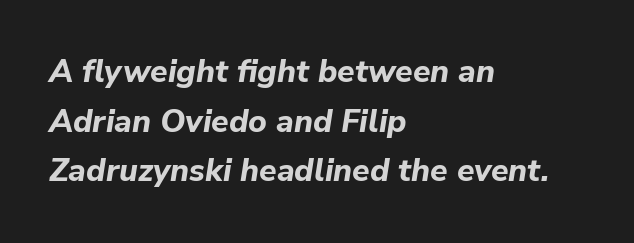
Q: Is the text bold? A: Yes.
Q: Is the text italic (slanted)? A: Yes, it leans right by about 9 degrees.
Q: Is the text underlined? A: No.
Q: How is the paragraph aligned? A: Left-aligned.
Q: Is the spacing between letters normal or unusually wide? A: Normal.
Q: Is the spacing between lines tight, normal or loose? A: Normal.
Q: Width (condensed, normal, or wide)? A: Normal.
Q: Stroke contrast? A: Low.
Q: x-height? A: Medium.
Q: Monospaced? A: No.
